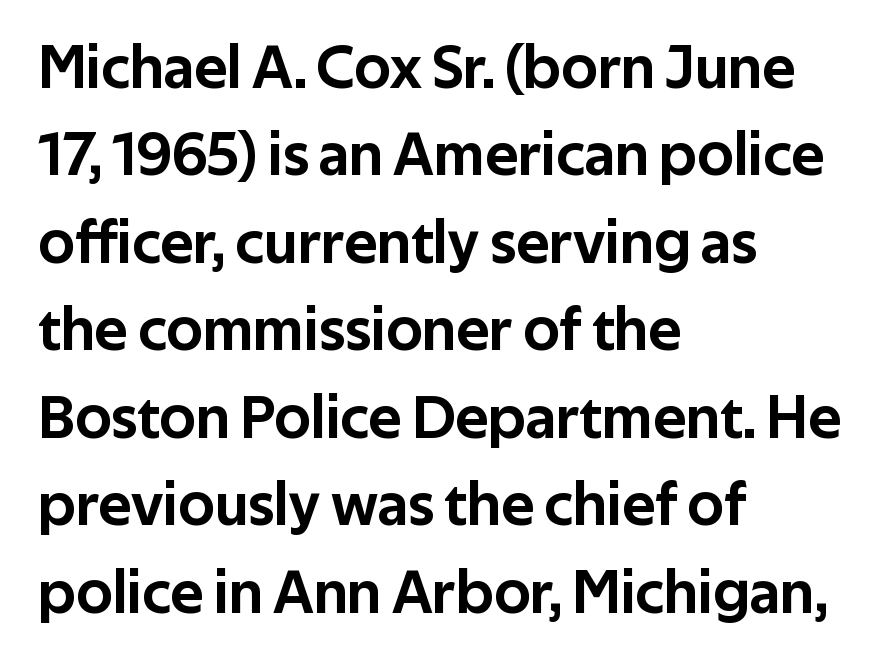
{"serif": "no", "italic": "no", "width": "normal", "stroke_contrast": "low", "x_height": "medium", "monospaced": "no", "underline": "no", "align": "left", "line_spacing": "normal", "line_spacing_ratio": 1.41, "letter_spacing": "normal", "letter_spacing_em": 0.0, "glyph_px": 62}
